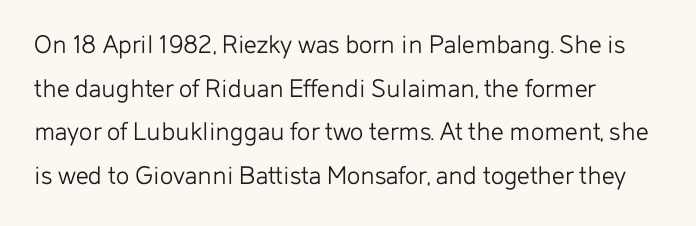
The image shows 28 px light sans-serif type, upright; set left-aligned, normal line spacing (1.56x), normal letter spacing, not underlined; low stroke contrast and a medium x-height.
